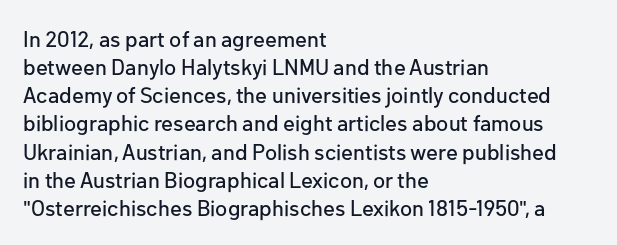
The image shows 22 px text type, upright; set left-aligned, normal line spacing (1.28x), normal letter spacing, not underlined.
